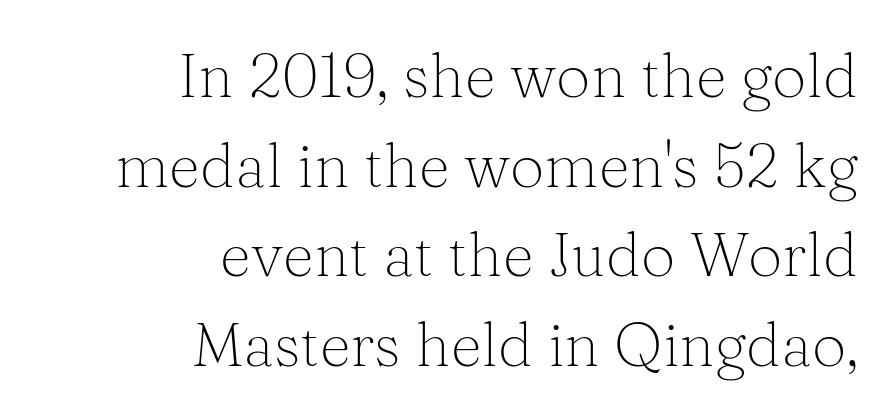
The image shows 61 px light serif type, upright; set right-aligned, normal line spacing (1.47x), normal letter spacing, not underlined; medium stroke contrast and a medium x-height.
